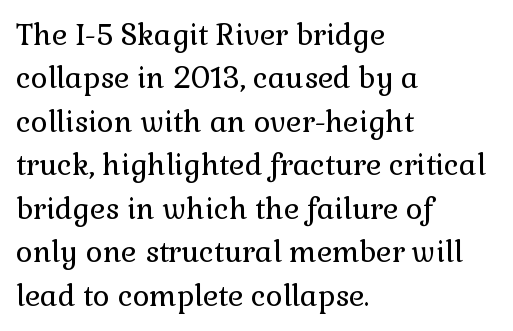
Q: Is the text bold? A: No.
Q: Is the text italic (slanted)? A: No, it is upright.
Q: Is the typeface a serif or a sans-serif typeface? A: Serif.
Q: Is the text underlined? A: No.
Q: How is the paragraph aligned? A: Left-aligned.
Q: Is the spacing between letters normal or unusually wide? A: Normal.
Q: Is the spacing between lines tight, normal or loose? A: Normal.
Q: Width (condensed, normal, or wide)? A: Normal.
Q: Stroke contrast? A: Low.
Q: x-height? A: Medium.
Q: Monospaced? A: No.
